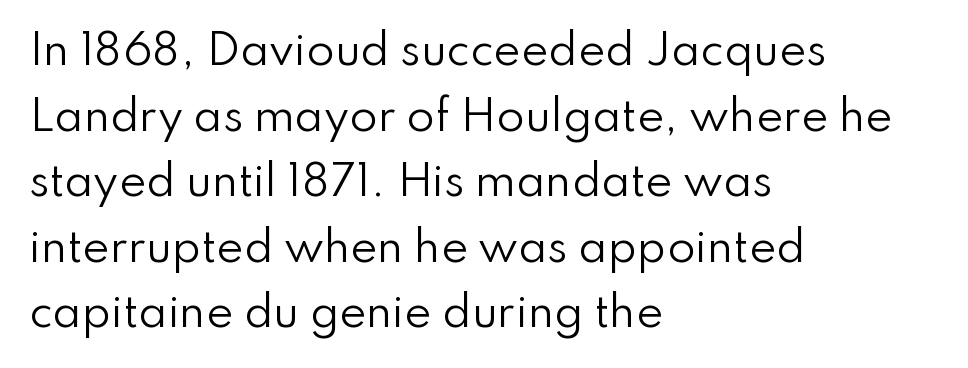
Posture: vertical. This is sans-serif lettering, the kind often seen on screens and signage. The strip under each line holds only bare page. All the whitespace from short lines collects on the right. Spacing verdict: proportional, widths tailored to each character.
